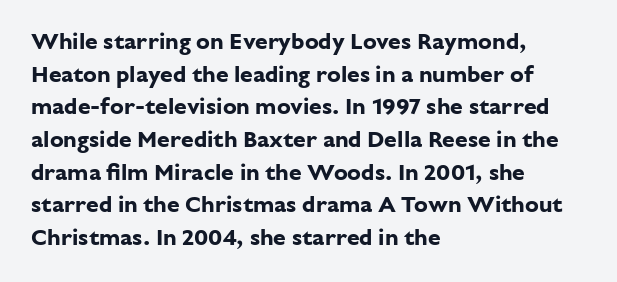
{"italic": "no", "bold": "yes", "underline": "no", "align": "left", "line_spacing": "normal", "line_spacing_ratio": 1.42, "letter_spacing": "normal", "letter_spacing_em": 0.0, "glyph_px": 23}
